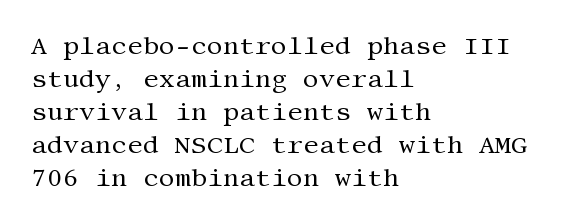
The setting favours the left margin, as ordinary paragraphs usually do. The letters stand upright; this is a roman face. Does the leading feel generous? No, just average. The passage shown has conventional tracking throughout. Each stroke keeps to a modest, everyday thickness or less.
